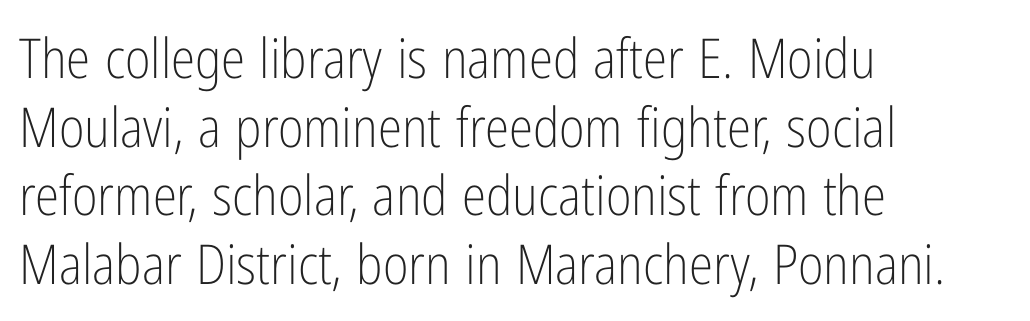
The image shows 55 px light, condensed sans-serif type, upright; set left-aligned, normal line spacing (1.25x), normal letter spacing, not underlined; low stroke contrast and a medium x-height.
